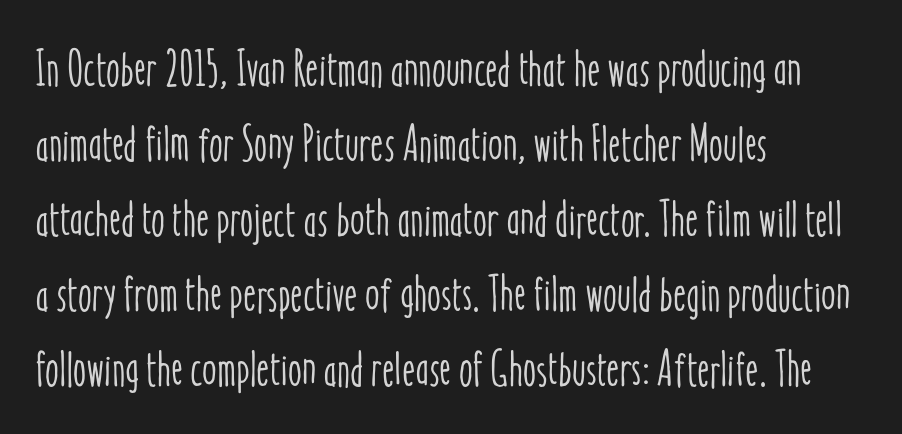
The image shows 50 px condensed type, upright; set left-aligned, normal line spacing (1.5x), normal letter spacing, not underlined; low stroke contrast and a medium x-height.
